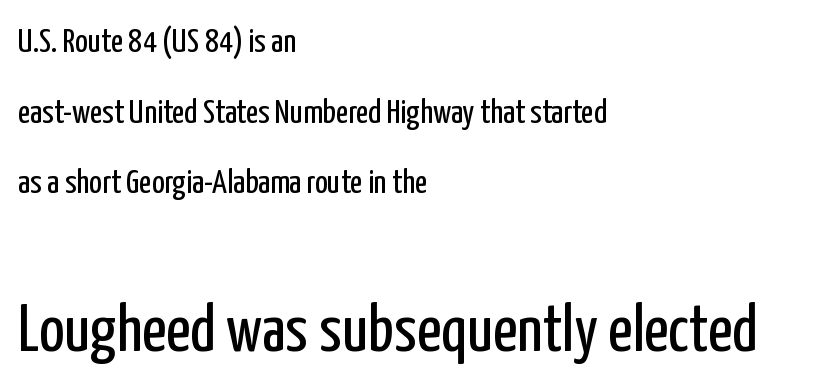
{"serif": "no", "italic": "no", "bold": "no", "weight": "regular", "width": "condensed", "stroke_contrast": "low", "x_height": "medium", "monospaced": "no", "underline": "no", "align": "left", "line_spacing": "loose", "line_spacing_ratio": 2.08, "letter_spacing": "normal", "letter_spacing_em": 0.0, "larger_block": "second", "size_ratio": 1.97, "glyph_px": 67}
